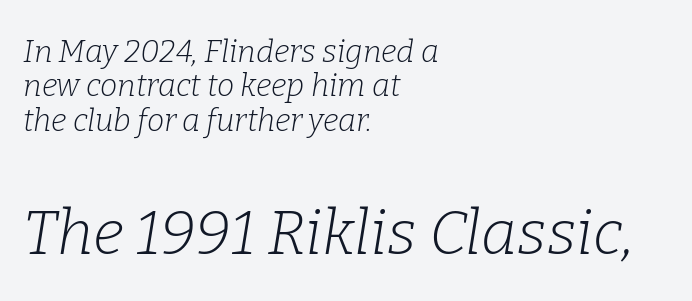
The image shows 62 px light serif type, italic (leaning right); set left-aligned, tight line spacing (1.11x), normal letter spacing, not underlined; the second (bottom) block is 2.0x larger; low stroke contrast and a medium x-height.
